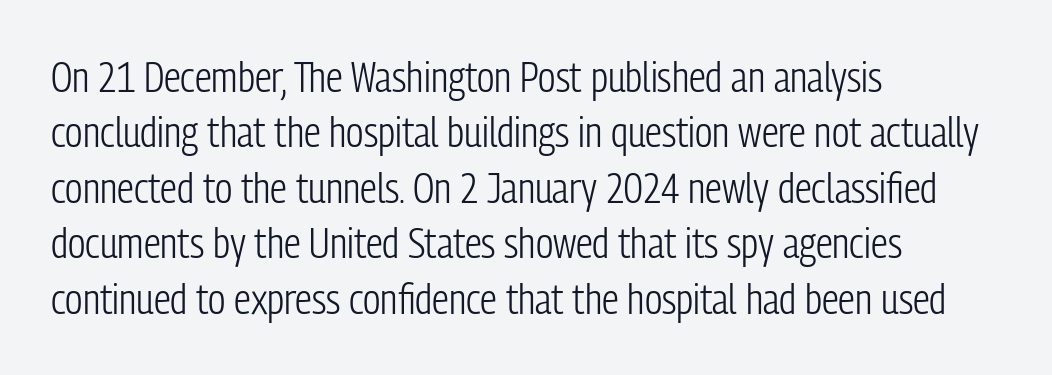
Q: Is the text bold? A: No.
Q: Is the text italic (slanted)? A: No, it is upright.
Q: Is the typeface a serif or a sans-serif typeface? A: Sans-serif.
Q: Is the text underlined? A: No.
Q: How is the paragraph aligned? A: Left-aligned.
Q: Is the spacing between letters normal or unusually wide? A: Normal.
Q: Is the spacing between lines tight, normal or loose? A: Normal.
Q: Width (condensed, normal, or wide)? A: Condensed.
Q: Stroke contrast? A: Low.
Q: x-height? A: Medium.
Q: Monospaced? A: No.
